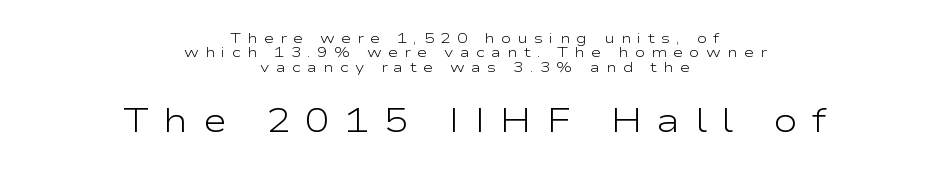
{"serif": "no", "italic": "no", "bold": "no", "weight": "light", "width": "wide", "stroke_contrast": "low", "x_height": "medium", "monospaced": "no", "underline": "no", "align": "center", "line_spacing": "tight", "line_spacing_ratio": 1.03, "letter_spacing": "wide", "letter_spacing_em": 0.44, "larger_block": "second", "size_ratio": 2.36, "glyph_px": 33}
